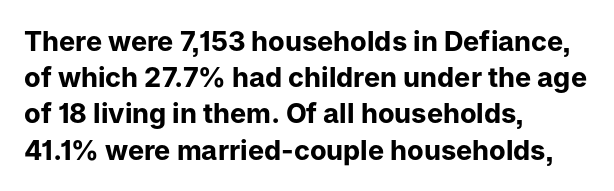
{"italic": "no", "bold": "yes", "underline": "no", "align": "left", "line_spacing": "normal", "line_spacing_ratio": 1.34, "letter_spacing": "normal", "letter_spacing_em": 0.0, "glyph_px": 27}
